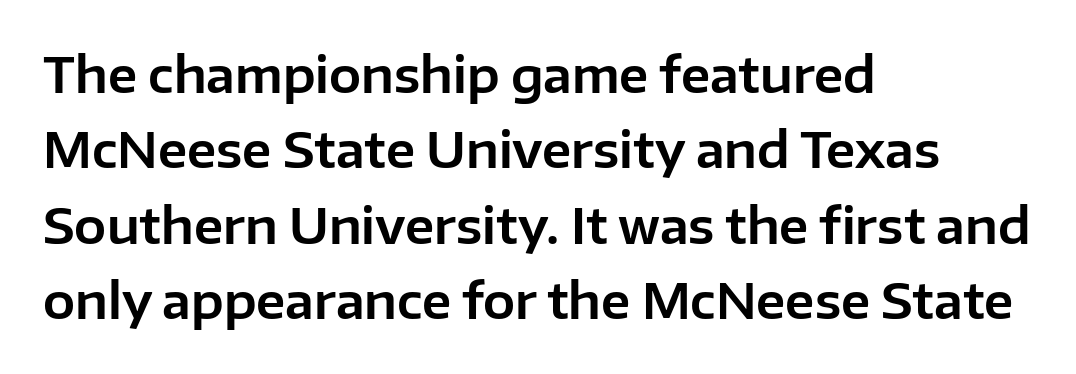
Q: Is the text italic (slanted)? A: No, it is upright.
Q: Is the typeface a serif or a sans-serif typeface? A: Sans-serif.
Q: Is the text underlined? A: No.
Q: How is the paragraph aligned? A: Left-aligned.
Q: Is the spacing between letters normal or unusually wide? A: Normal.
Q: Is the spacing between lines tight, normal or loose? A: Normal.
Q: Width (condensed, normal, or wide)? A: Normal.
Q: Stroke contrast? A: Low.
Q: x-height? A: Medium.
Q: Monospaced? A: No.
